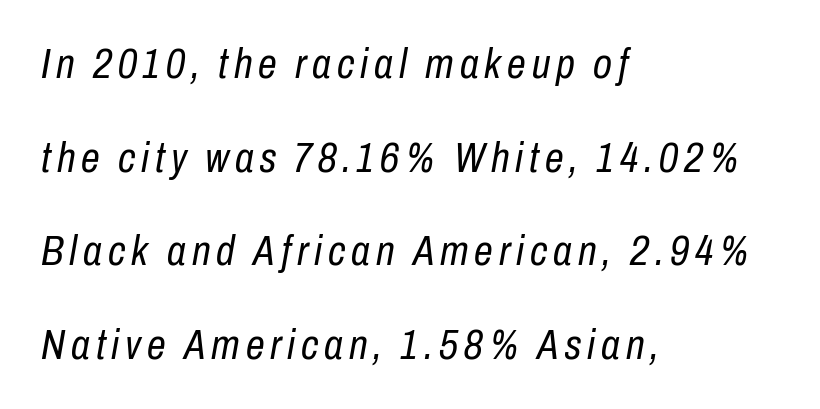
{"italic": "yes", "lean": "right", "slant_degrees": 10, "bold": "no", "weight": "regular", "width": "condensed", "stroke_contrast": "low", "x_height": "medium", "monospaced": "no", "underline": "no", "align": "left", "line_spacing": "loose", "line_spacing_ratio": 2.23, "glyph_px": 42}
